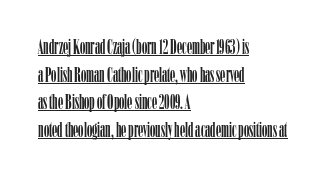
The gaps between neighbouring characters are ordinary and unremarkable. Posture: upright roman. Leading matches the norm, producing a regular column. A classic flush-left, rag-right setting is used for this passage.
